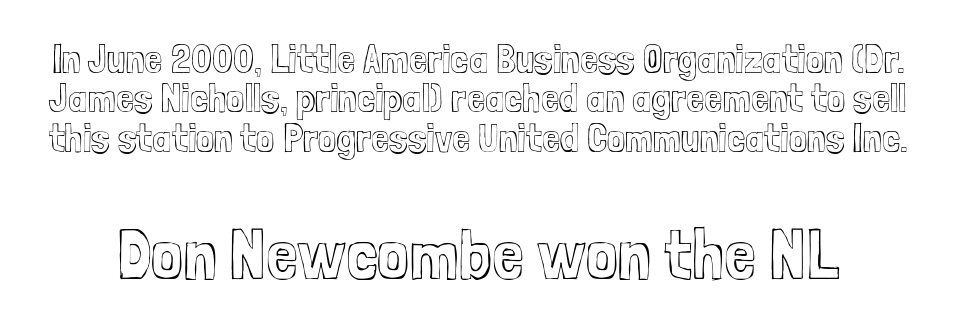
The lines are packed closely together with very little leading. The lettering stays uniformly vertical, giving the passage a roman look. You get the small type first, then a jump to larger type. Think of a printed novel: that variable character pitch is what you see here. The letterforms sit shoulder to shoulder at normal distance.
